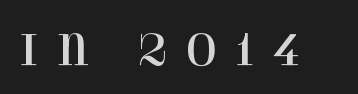
The image shows 41 px serif type, upright; set unusually wide letter spacing (+0.38 em), not underlined; high stroke contrast and a large x-height.
